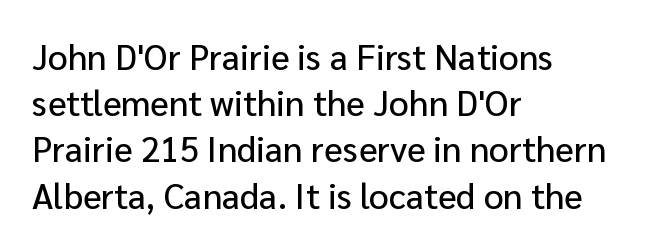
The image shows 35 px sans-serif type, upright; set left-aligned, normal line spacing (1.32x), normal letter spacing, not underlined; low stroke contrast and a medium x-height.
